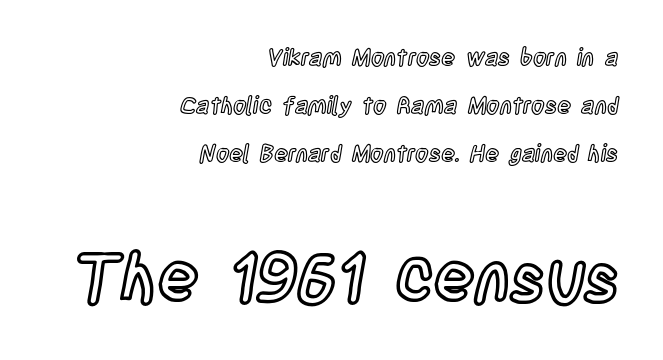
The image shows 68 px condensed type; set right-aligned, loose line spacing (2.09x), normal letter spacing, not underlined; the second (bottom) block is 2.96x larger; a large x-height.
